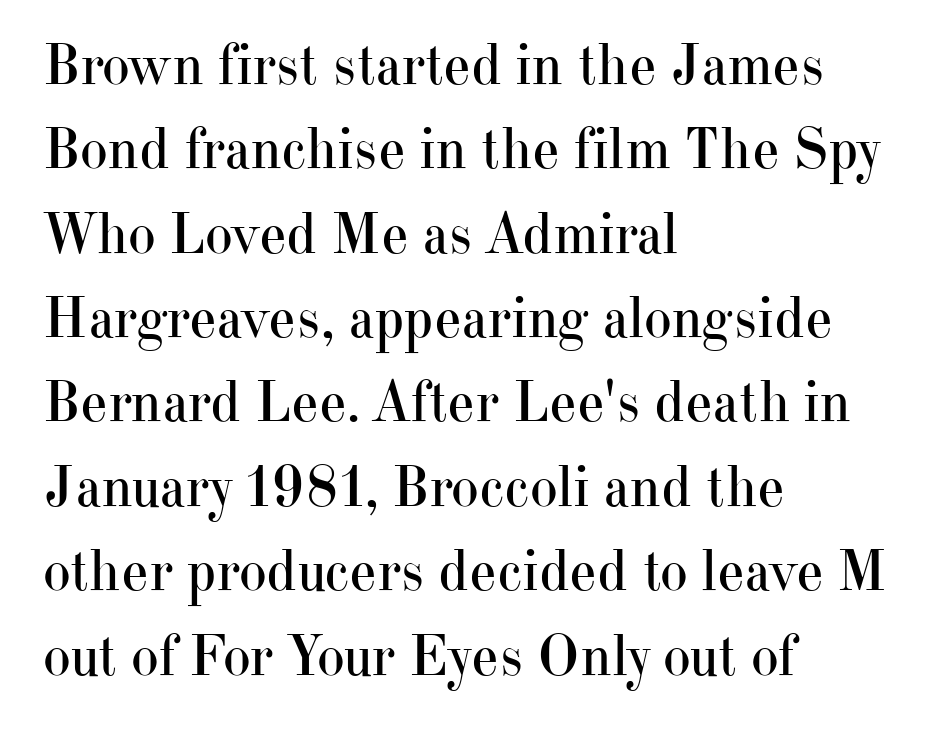
The image shows 59 px regular-weight serif type, upright; set left-aligned, normal line spacing (1.43x), normal letter spacing, not underlined; high stroke contrast and a small x-height.
